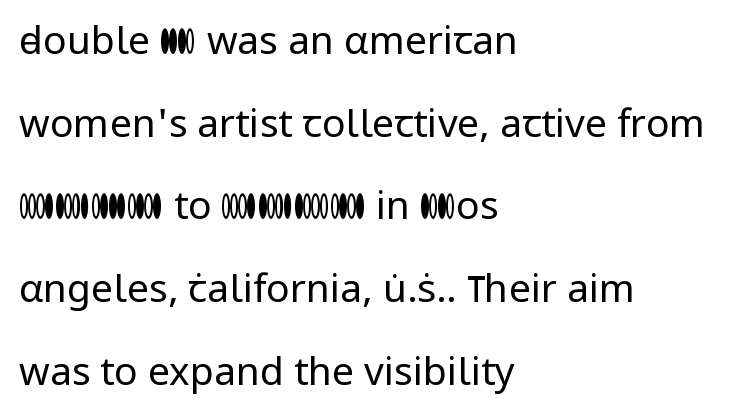
{"serif": "no", "italic": "no", "bold": "no", "weight": "regular", "width": "normal", "stroke_contrast": "low", "x_height": "medium", "monospaced": "no", "underline": "no", "align": "left", "line_spacing": "loose", "line_spacing_ratio": 2.12, "letter_spacing": "normal", "letter_spacing_em": 0.0, "glyph_px": 39}
